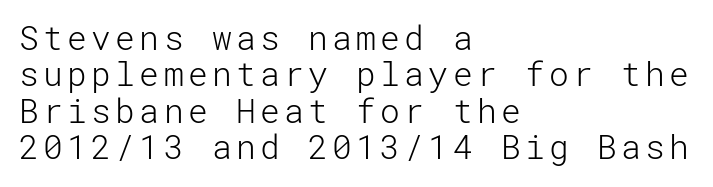
Q: Is the text bold? A: No.
Q: Is the text italic (slanted)? A: No, it is upright.
Q: Is the typeface a serif or a sans-serif typeface? A: Sans-serif.
Q: Is the text underlined? A: No.
Q: How is the paragraph aligned? A: Left-aligned.
Q: Is the spacing between lines tight, normal or loose? A: Tight.
Q: Width (condensed, normal, or wide)? A: Normal.
Q: Stroke contrast? A: Low.
Q: x-height? A: Medium.
